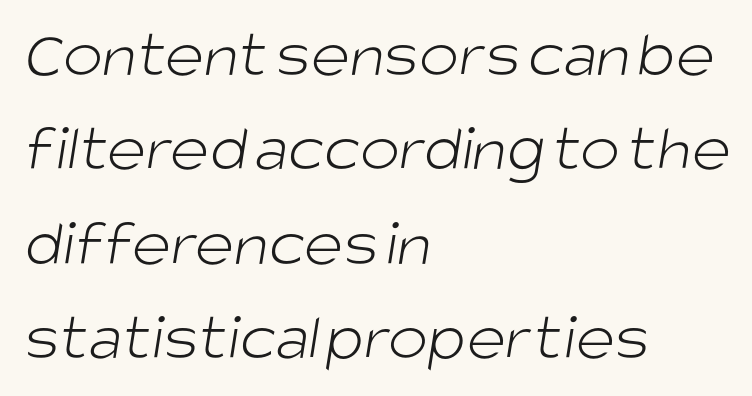
The image shows 67 px light sans-serif type; set left-aligned, normal line spacing (1.41x), normal letter spacing, not underlined; low stroke contrast and a large x-height.
